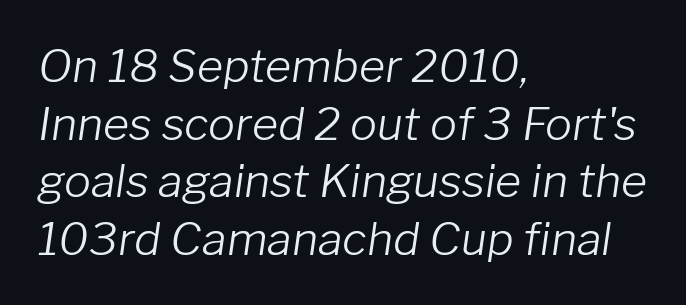
The image shows 45 px light type, italic (leaning right); set left-aligned, normal line spacing (1.28x), normal letter spacing, not underlined; low stroke contrast and a medium x-height.
